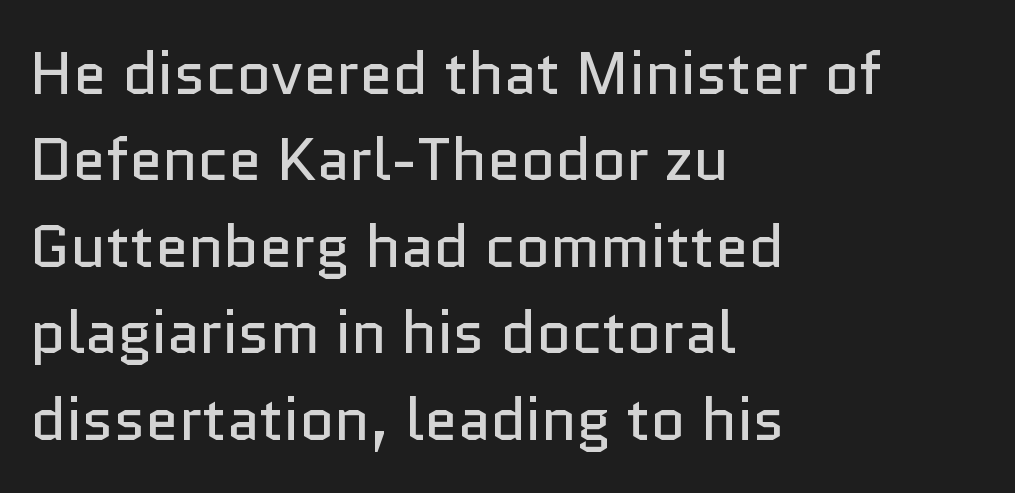
The passage shown is not bold in any degree. I'd call this a sans setting — the letters go barefoot. Notice how descenders clear the ascenders below comfortably — that's standard leading. Line starts are locked; line ends wander. The face used here is rendered with its standard letterfit.
